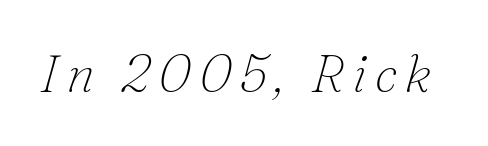
The image shows 53 px thin serif type, italic (leaning right); set not underlined; low stroke contrast and a small x-height.
